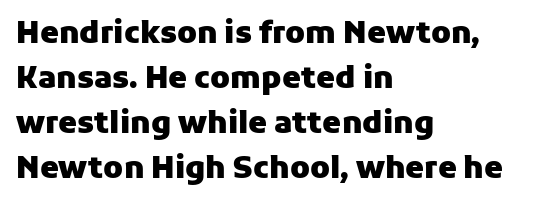
Weight: bold. Tracking value appears to be zero — textbook default spacing. Posture: upright roman. Just letters on the line, the space beneath them empty. The letters advance in unequal steps, a hallmark of proportional type. The rendering anchors every line to the left-hand side.
